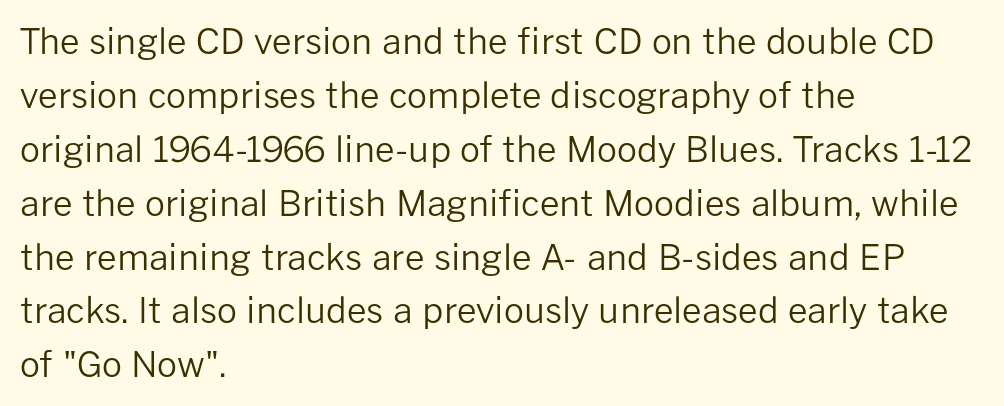
The glyphs are unaccompanied by any horizontal stroke below them. Regarding serifs, this sample does without them. The designer left line spacing at the default. What stands out about the letter spacing? Nothing — it is the standard amount. Each letter keeps its own natural width here, so spacing adapts to shape. These lines stack with their left ends in a neat column.
